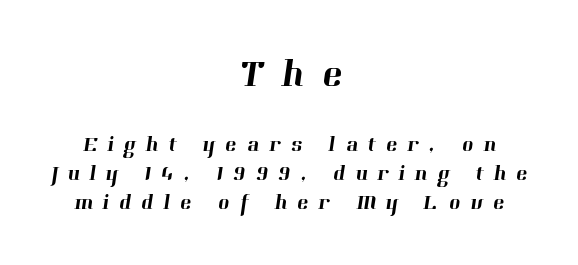
Q: Is the typeface a serif or a sans-serif typeface? A: Serif.
Q: Is the text underlined? A: No.
Q: How is the paragraph aligned? A: Centered.
Q: Is the spacing between letters normal or unusually wide? A: Unusually wide.
Q: Is the spacing between lines tight, normal or loose? A: Normal.
Q: Which block of text is set in a larger size, the first (top) or the second (bottom)? A: The first (top) one.
Q: Width (condensed, normal, or wide)? A: Normal.
Q: Stroke contrast? A: High.
Q: x-height? A: Medium.
Q: Monospaced? A: No.
